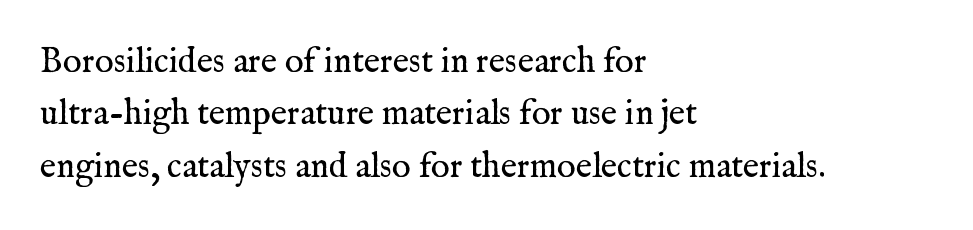
Stem width sits at or under what a default text font uses. Students, note that the glyphs here touch the page at normal intervals. The letters stand straight up with perfectly vertical stems. Quick note: underline off. Leading: standard.
